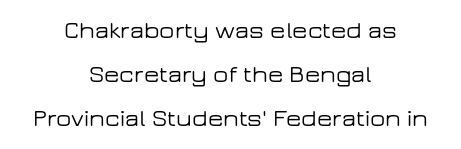
{"italic": "no", "underline": "no", "align": "center", "line_spacing_ratio": 1.76, "letter_spacing": "normal", "letter_spacing_em": 0.0, "glyph_px": 25}
